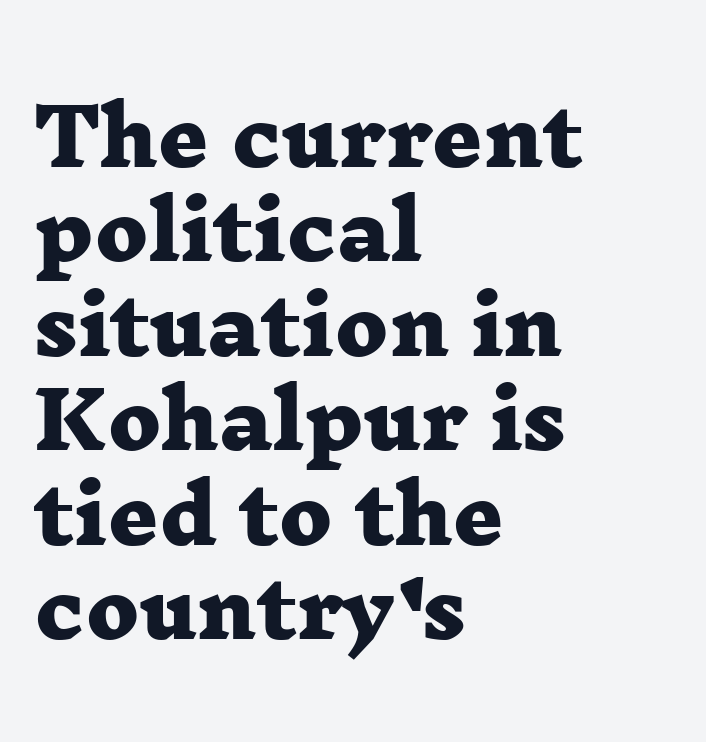
The image shows 78 px heavy, wide serif type; set left-aligned, line spacing 1.21x, normal letter spacing, not underlined; low stroke contrast and a medium x-height.
